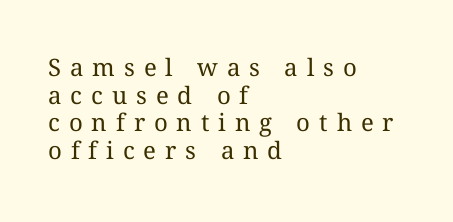
Closely set lines give the paragraph a compact silhouette. Lines of text with bare space underneath. Stroke thickness stays within the range of a standard reading face or lighter. Each word looks stretched out because of the extra space between its letters. It's the straight-up-and-down kind of type.
